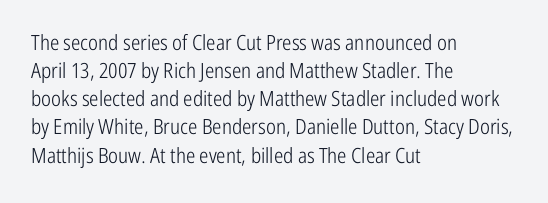
{"italic": "no", "bold": "no", "underline": "no", "align": "left", "line_spacing": "normal", "line_spacing_ratio": 1.34, "letter_spacing": "normal", "letter_spacing_em": 0.0, "glyph_px": 21}
